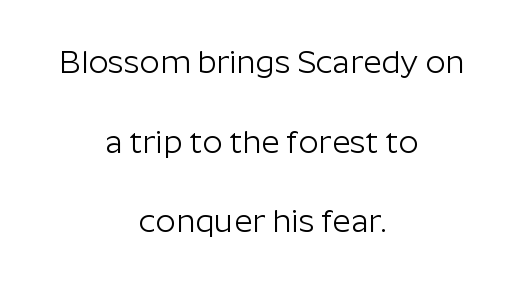
{"serif": "no", "italic": "no", "bold": "no", "weight": "light", "width": "normal", "stroke_contrast": "low", "x_height": "medium", "monospaced": "no", "underline": "no", "align": "center", "line_spacing": "loose", "line_spacing_ratio": 2.49, "letter_spacing": "normal", "letter_spacing_em": 0.0, "glyph_px": 32}
